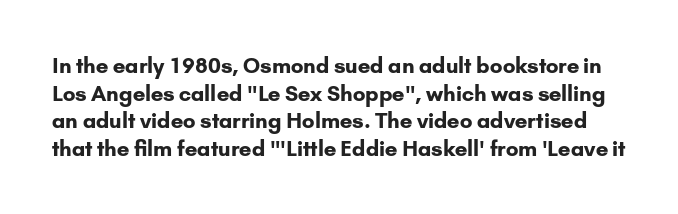
Q: Is the text bold? A: Yes.
Q: Is the text italic (slanted)? A: No, it is upright.
Q: Is the text underlined? A: No.
Q: Is the spacing between letters normal or unusually wide? A: Normal.
Q: Is the spacing between lines tight, normal or loose? A: Normal.
